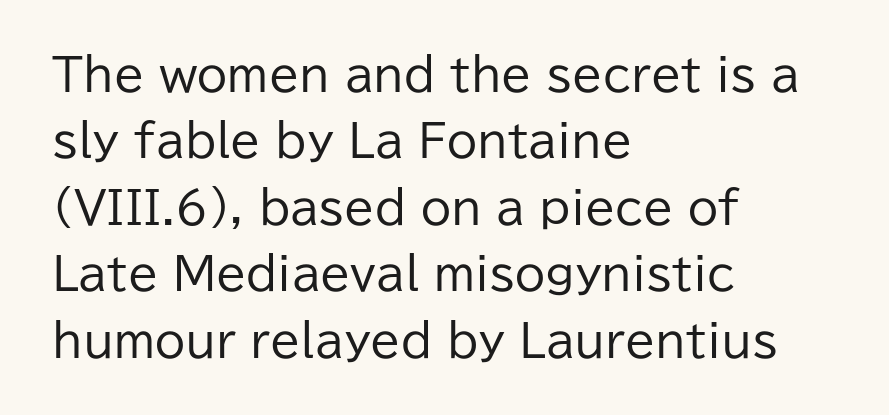
The image shows 44 px regular-weight sans-serif type, upright; set left-aligned, normal line spacing (1.51x), normal letter spacing, not underlined; low stroke contrast and a medium x-height.
